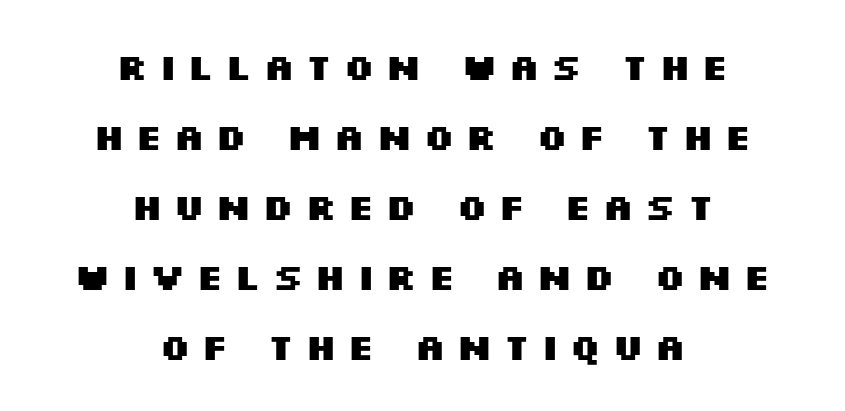
Q: Is the text bold? A: Yes.
Q: Is the text italic (slanted)? A: No, it is upright.
Q: Is the typeface a serif or a sans-serif typeface? A: Sans-serif.
Q: Is the text underlined? A: No.
Q: How is the paragraph aligned? A: Centered.
Q: Is the spacing between letters normal or unusually wide? A: Unusually wide.
Q: Width (condensed, normal, or wide)? A: Wide.
Q: Stroke contrast? A: Medium.
Q: x-height? A: Large.
Q: Monospaced? A: No.
